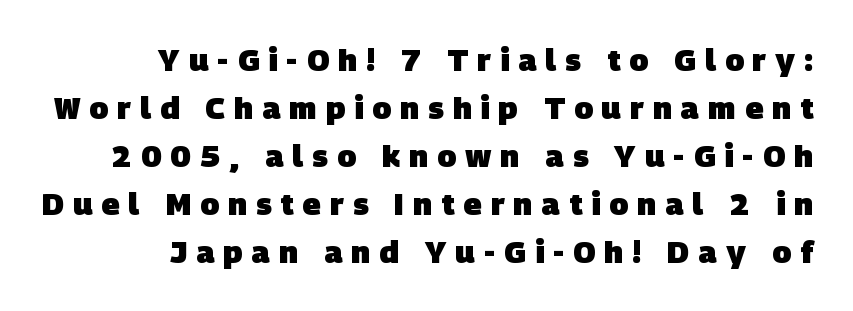
Q: Is the text bold? A: Yes.
Q: Is the typeface a serif or a sans-serif typeface? A: Sans-serif.
Q: Is the text underlined? A: No.
Q: How is the paragraph aligned? A: Right-aligned.
Q: Is the spacing between letters normal or unusually wide? A: Unusually wide.
Q: Is the spacing between lines tight, normal or loose? A: Normal.
Q: Width (condensed, normal, or wide)? A: Normal.
Q: Stroke contrast? A: Low.
Q: x-height? A: Large.
Q: Monospaced? A: No.
